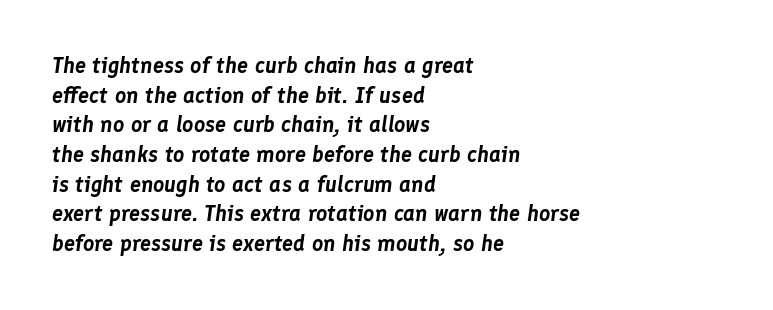
The whole block is typeset with a tilt. The words here are not underlined. Standard letterfit; no display-style spreading of the glyphs. Caption: multi-line text, flush left, ragged right.
